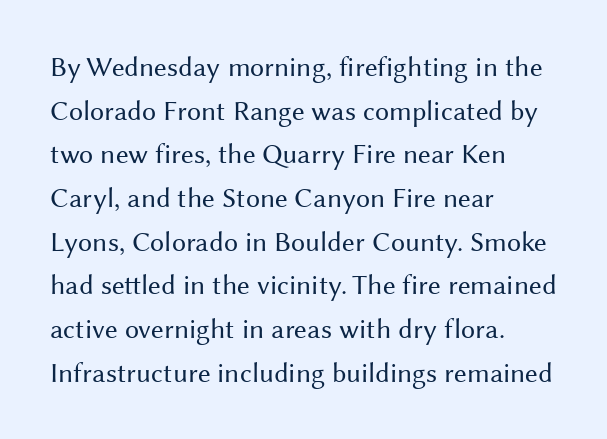
The image shows 28 px regular-weight sans-serif type, upright; set left-aligned, normal line spacing (1.56x), normal letter spacing, not underlined; medium stroke contrast and a medium x-height.
